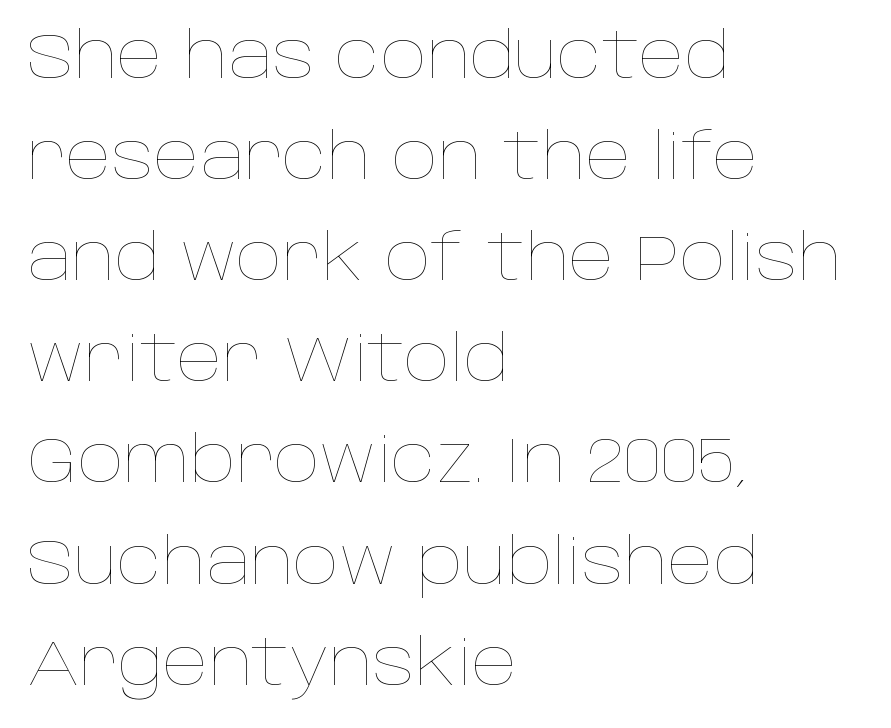
Here the designer chose a conventional face with non-uniform glyph widths. Students, note that the glyphs here touch the page at normal intervals. Honestly, there is no underline to notice here at all. Posture: vertical. The passage is arranged the way most books set body copy — flush left.
